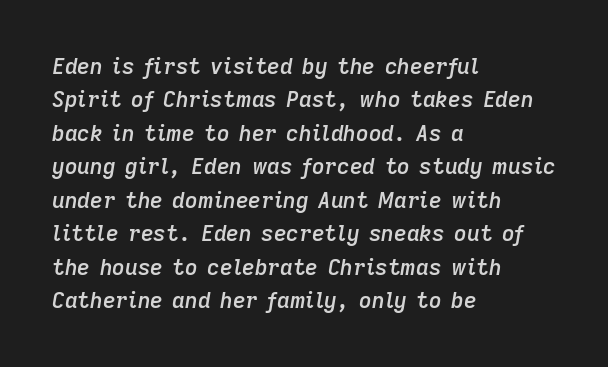
{"italic": "yes", "lean": "right", "slant_degrees": 9, "bold": "semi", "underline": "no", "align": "left", "line_spacing": "normal", "line_spacing_ratio": 1.52, "letter_spacing": "normal", "letter_spacing_em": 0.0, "glyph_px": 22}
